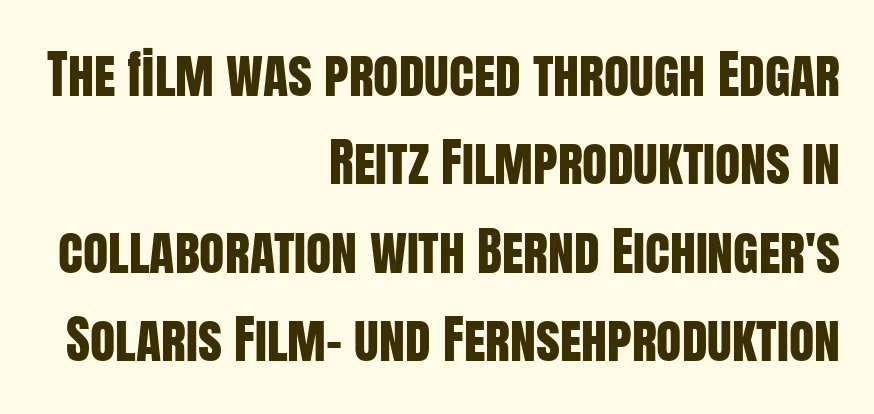
Honestly, the letter spacing is just normal — you wouldn't notice it. Interline gaps are of average width in this sample. Do the letters lean? They stand straight. The paragraph shown leans on its right margin. The rendering uses natural spacing where letterforms have individual widths. The string is rendered with underlining switched off.
